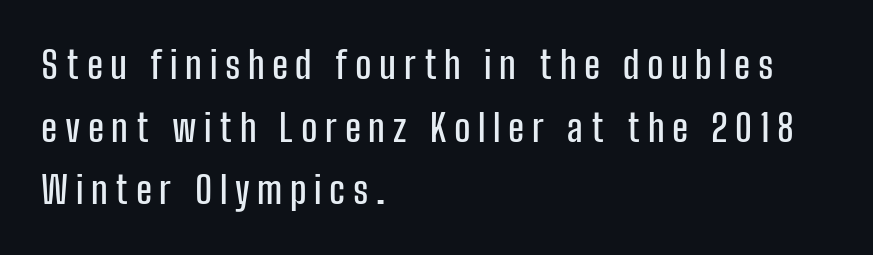
Q: Is the text italic (slanted)? A: No, it is upright.
Q: Is the typeface a serif or a sans-serif typeface? A: Sans-serif.
Q: Is the text underlined? A: No.
Q: How is the paragraph aligned? A: Left-aligned.
Q: Is the spacing between letters normal or unusually wide? A: Unusually wide.
Q: Is the spacing between lines tight, normal or loose? A: Normal.
Q: Width (condensed, normal, or wide)? A: Condensed.
Q: Stroke contrast? A: Low.
Q: x-height? A: Medium.
Q: Monospaced? A: No.
